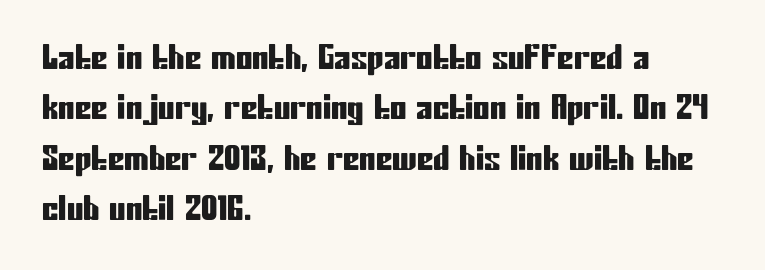
{"serif": "no", "italic": "no", "width": "condensed", "stroke_contrast": "low", "x_height": "medium", "monospaced": "no", "underline": "no", "align": "left", "line_spacing": "normal", "line_spacing_ratio": 1.53, "letter_spacing": "normal", "letter_spacing_em": 0.0, "glyph_px": 33}
